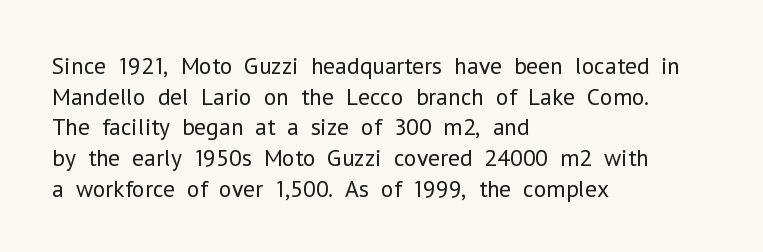
Q: Is the text bold? A: No.
Q: Is the text italic (slanted)? A: No, it is upright.
Q: Is the text underlined? A: No.
Q: How is the paragraph aligned? A: Left-aligned.
Q: Is the spacing between letters normal or unusually wide? A: Normal.
Q: Is the spacing between lines tight, normal or loose? A: Normal.
